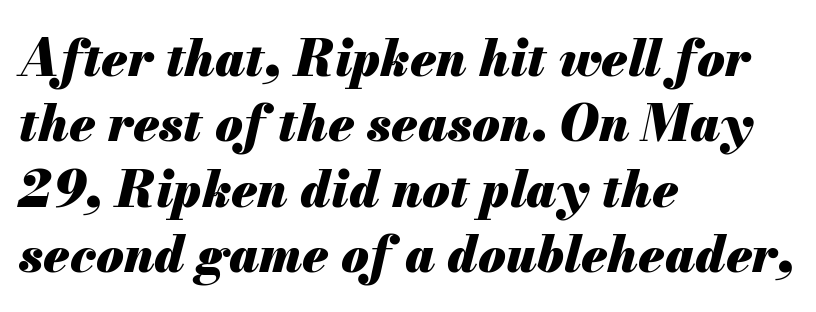
{"italic": "yes", "lean": "right", "slant_degrees": 13, "bold": "yes", "weight": "heavy", "width": "normal", "stroke_contrast": "medium", "x_height": "small", "monospaced": "no", "underline": "no", "align": "left", "line_spacing": "normal", "line_spacing_ratio": 1.31, "letter_spacing": "normal", "letter_spacing_em": 0.0, "glyph_px": 50}
